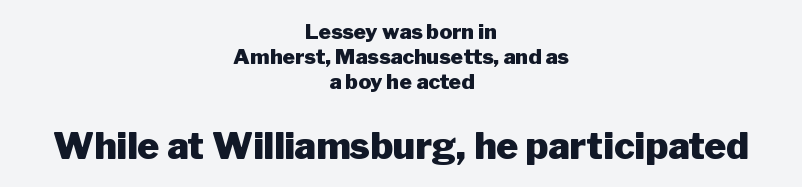
{"serif": "no", "italic": "no", "bold": "yes", "weight": "heavy", "width": "normal", "stroke_contrast": "low", "x_height": "medium", "monospaced": "no", "underline": "no", "align": "center", "line_spacing_ratio": 1.19, "letter_spacing": "normal", "letter_spacing_em": 0.0, "larger_block": "second", "size_ratio": 1.76, "glyph_px": 37}
